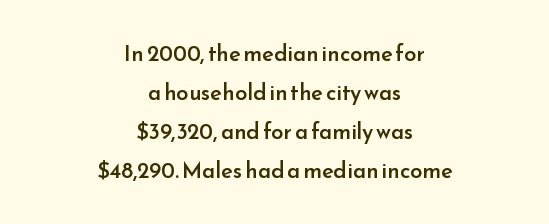
The image shows 22 px text type, upright; set centered, line spacing 1.78x, normal letter spacing, not underlined.
